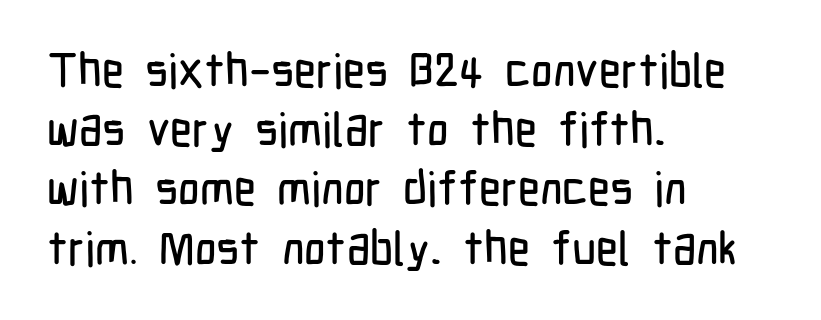
Q: Is the text italic (slanted)? A: No, it is upright.
Q: Is the typeface a serif or a sans-serif typeface? A: Sans-serif.
Q: Is the text underlined? A: No.
Q: How is the paragraph aligned? A: Left-aligned.
Q: Is the spacing between letters normal or unusually wide? A: Normal.
Q: Is the spacing between lines tight, normal or loose? A: Normal.
Q: Width (condensed, normal, or wide)? A: Condensed.
Q: Stroke contrast? A: Low.
Q: x-height? A: Medium.
Q: Monospaced? A: No.
